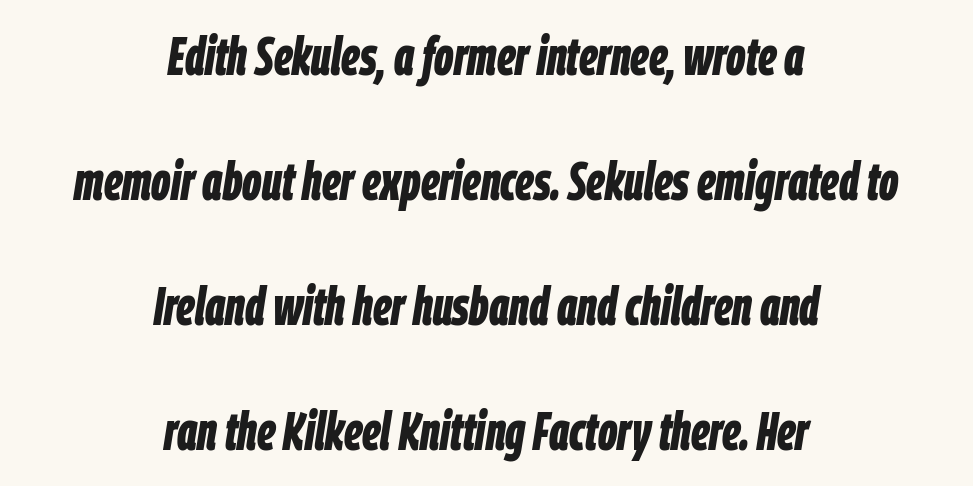
The image shows 53 px bold, condensed type, italic (leaning right); set centered, loose line spacing (2.36x), normal letter spacing, not underlined; low stroke contrast and a large x-height.
